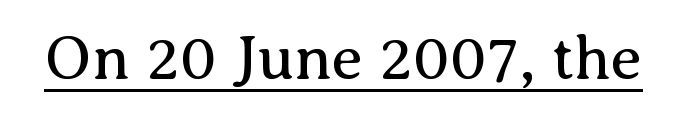
The image shows 63 px regular-weight serif type, upright; set normal letter spacing, underlined; medium stroke contrast and a medium x-height.
